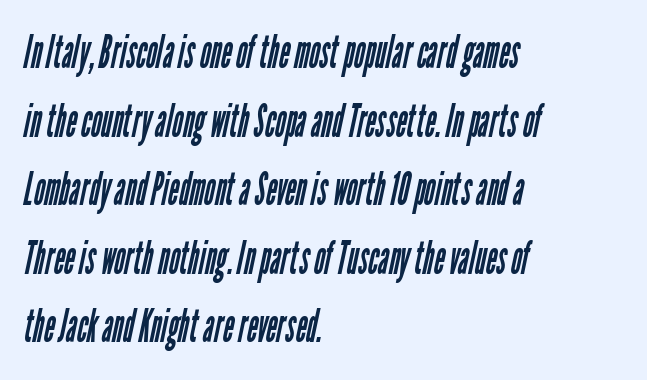
{"serif": "no", "bold": "no", "weight": "regular", "width": "condensed", "stroke_contrast": "low", "x_height": "medium", "monospaced": "no", "underline": "no", "align": "left", "line_spacing": "normal", "line_spacing_ratio": 1.49, "letter_spacing": "normal", "letter_spacing_em": 0.0, "glyph_px": 46}
